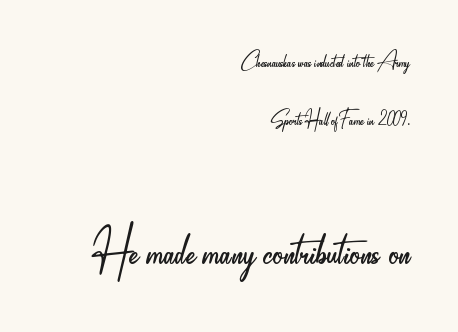
The image shows 66 px light, condensed sans-serif type; set right-aligned, loose line spacing (2.22x), normal letter spacing, not underlined; the second (bottom) block is 2.54x larger; low stroke contrast and a small x-height.
